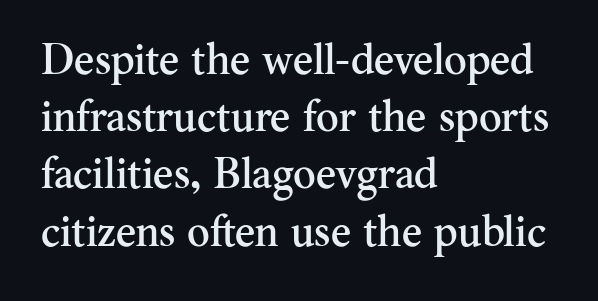
Check the space under the baseline: it is left empty. Regarding serifs, this sample has them. Do the characters align in a grid? No, the font is proportional. You can tell it's not italic because the verticals are truly vertical. Nothing unusual about the tracking: characters are spaced as the font intends.
